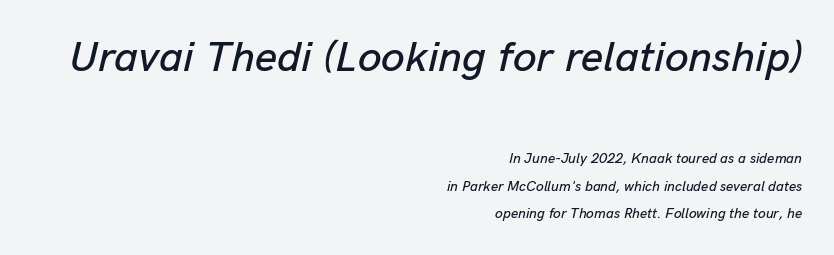
Q: Is the text italic (slanted)? A: Yes, it leans right by about 13 degrees.
Q: Is the text underlined? A: No.
Q: How is the paragraph aligned? A: Right-aligned.
Q: Is the spacing between letters normal or unusually wide? A: Normal.
Q: Is the spacing between lines tight, normal or loose? A: Loose.
Q: Which block of text is set in a larger size, the first (top) or the second (bottom)? A: The first (top) one.
Q: Width (condensed, normal, or wide)? A: Normal.
Q: Stroke contrast? A: Low.
Q: x-height? A: Medium.
Q: Monospaced? A: No.
